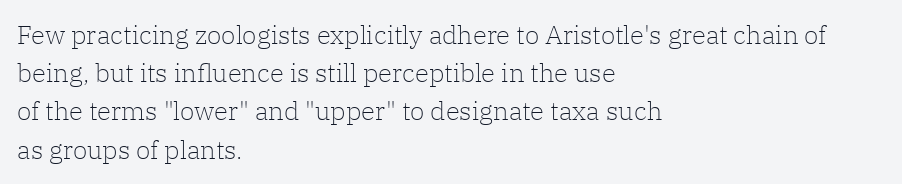
Q: Is the text bold? A: No.
Q: Is the text italic (slanted)? A: No, it is upright.
Q: Is the text underlined? A: No.
Q: How is the paragraph aligned? A: Left-aligned.
Q: Is the spacing between letters normal or unusually wide? A: Normal.
Q: Is the spacing between lines tight, normal or loose? A: Normal.
